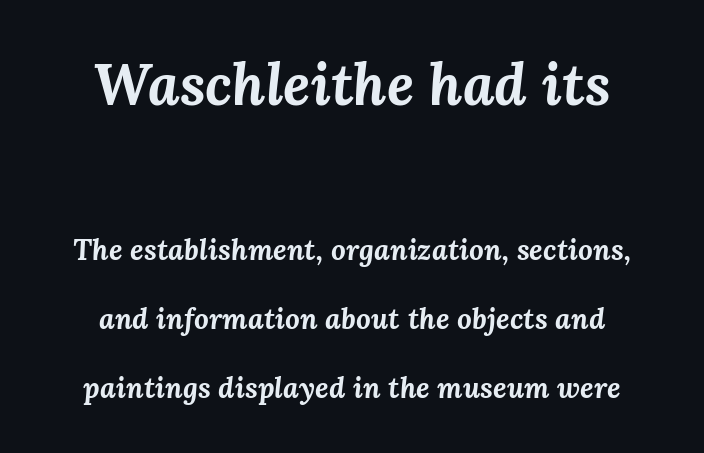
Every letter is thick-stroked: bold, no question. Neither beginnings nor endings align; midpoints do. Widely set lines give the paragraph a tall, airy silhouette. Type without underlining.
